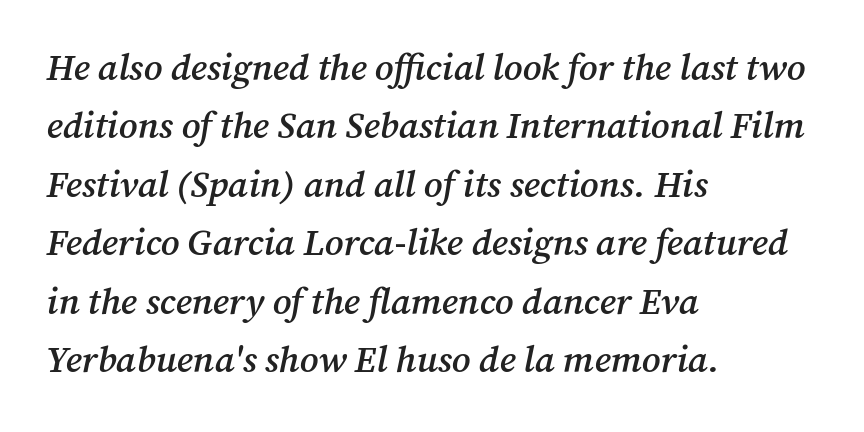
{"serif": "yes", "italic": "yes", "lean": "right", "slant_degrees": 12, "bold": "semi", "weight": "semibold", "width": "normal", "stroke_contrast": "medium", "x_height": "medium", "monospaced": "no", "underline": "no", "align": "left", "line_spacing": "normal", "line_spacing_ratio": 1.58, "letter_spacing": "normal", "letter_spacing_em": 0.0, "glyph_px": 37}
